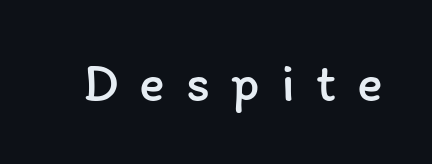
The image shows 54 px regular-weight type, upright; set unusually wide letter spacing (+0.39 em), not underlined; low stroke contrast and a medium x-height.
